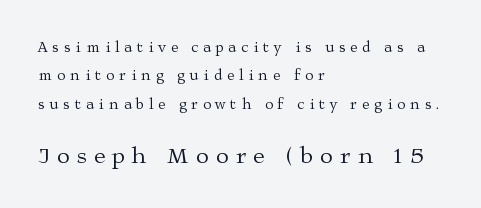
Q: Is the text bold? A: No.
Q: Is the text italic (slanted)? A: No, it is upright.
Q: Is the text underlined? A: No.
Q: How is the paragraph aligned? A: Left-aligned.
Q: Is the spacing between letters normal or unusually wide? A: Unusually wide.
Q: Is the spacing between lines tight, normal or loose? A: Loose.
Q: Which block of text is set in a larger size, the first (top) or the second (bottom)? A: The second (bottom) one.
